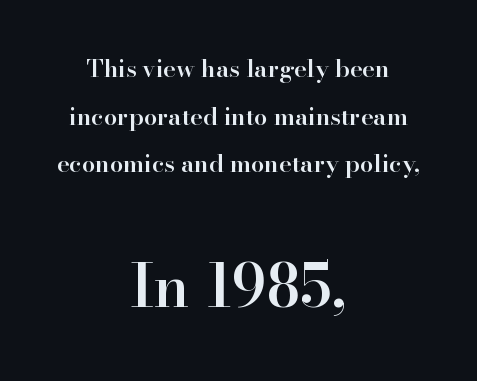
{"serif": "yes", "italic": "no", "bold": "semi", "weight": "semibold", "width": "normal", "stroke_contrast": "high", "x_height": "small", "monospaced": "no", "underline": "no", "align": "center", "line_spacing": "loose", "line_spacing_ratio": 1.98, "letter_spacing": "normal", "letter_spacing_em": 0.0, "larger_block": "second", "size_ratio": 2.46, "glyph_px": 59}
